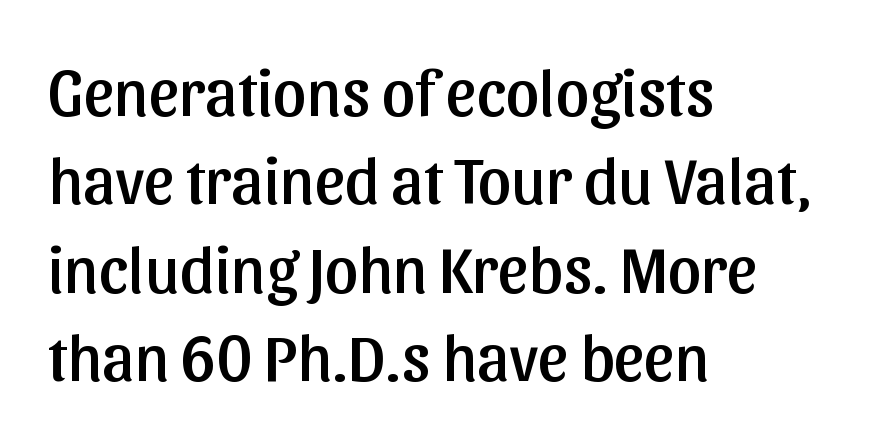
{"serif": "no", "italic": "no", "width": "normal", "stroke_contrast": "low", "x_height": "medium", "monospaced": "no", "underline": "no", "align": "left", "line_spacing": "normal", "line_spacing_ratio": 1.34, "letter_spacing": "normal", "letter_spacing_em": 0.0, "glyph_px": 66}
